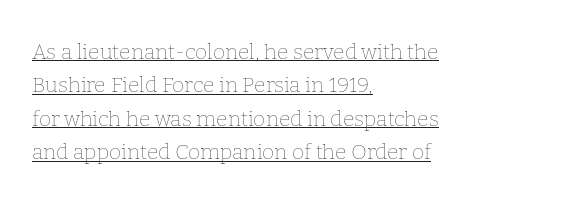
Notice how the stems are strictly vertical — no italics here. Does the leading feel generous? No, just average. How are the letters spaced? Ordinarily, with no added tracking. Is the block centered? No — it sits flush against the left margin.
